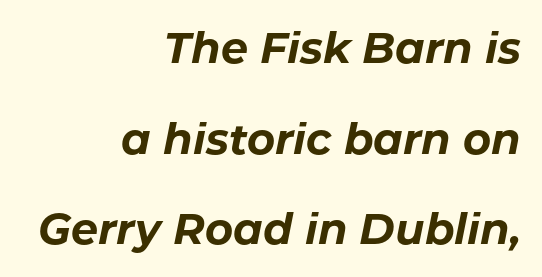
{"italic": "yes", "lean": "right", "slant_degrees": 11, "bold": "yes", "weight": "bold", "width": "normal", "stroke_contrast": "low", "x_height": "medium", "monospaced": "no", "underline": "no", "align": "right", "line_spacing": "loose", "line_spacing_ratio": 2.11, "letter_spacing": "normal", "letter_spacing_em": 0.0, "glyph_px": 43}
